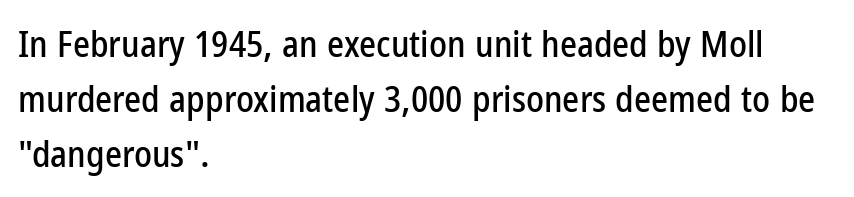
The paragraph shown leans on its left margin. Honestly, the row spacing looks completely unremarkable. Vertical strokes here are truly vertical. Regarding serifs, this sample does without them.
